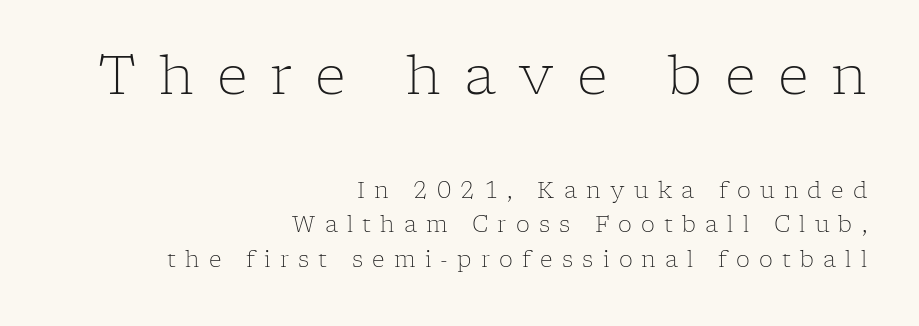
Q: Is the text bold? A: No.
Q: Is the text italic (slanted)? A: No, it is upright.
Q: Is the typeface a serif or a sans-serif typeface? A: Serif.
Q: Is the text underlined? A: No.
Q: How is the paragraph aligned? A: Right-aligned.
Q: Is the spacing between letters normal or unusually wide? A: Unusually wide.
Q: Is the spacing between lines tight, normal or loose? A: Normal.
Q: Which block of text is set in a larger size, the first (top) or the second (bottom)? A: The first (top) one.
Q: Width (condensed, normal, or wide)? A: Normal.
Q: Stroke contrast? A: Low.
Q: x-height? A: Medium.
Q: Monospaced? A: No.
